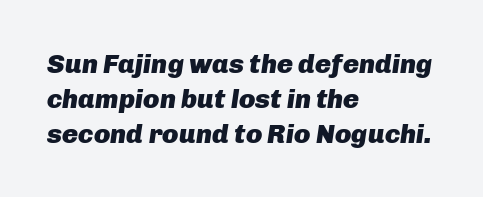
{"italic": "yes", "lean": "right", "slant_degrees": 8, "bold": "yes", "underline": "no", "align": "left", "line_spacing": "normal", "line_spacing_ratio": 1.29, "letter_spacing": "normal", "letter_spacing_em": 0.0, "glyph_px": 27}
